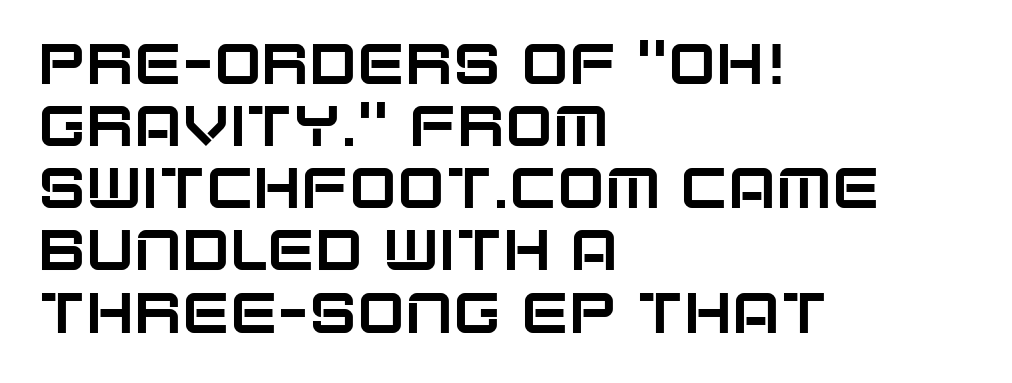
In CSS terms this would be text-align: left. Varying glyph widths throughout — classic text-font behaviour. Style check: upright. Summary of vertical rhythm: compact, with narrow interline spacing. Tracking here is standard; glyphs follow each other at the usual distance.
